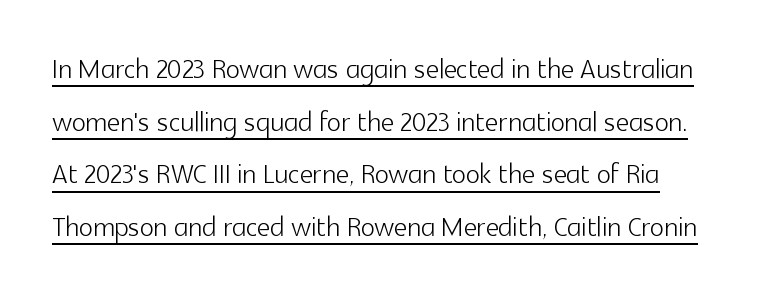
The image shows 37 px light sans-serif type, upright; set normal line spacing (1.42x), normal letter spacing, underlined; a medium x-height.
